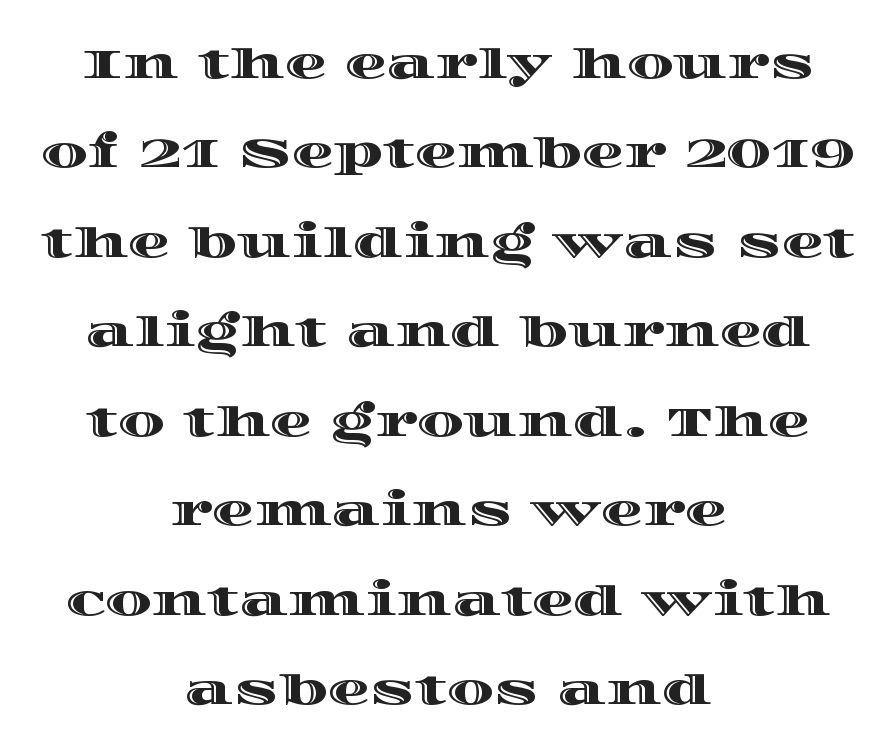
The image shows 42 px wide type, upright; set centered, loose line spacing (2.13x), normal letter spacing, not underlined; a large x-height.
